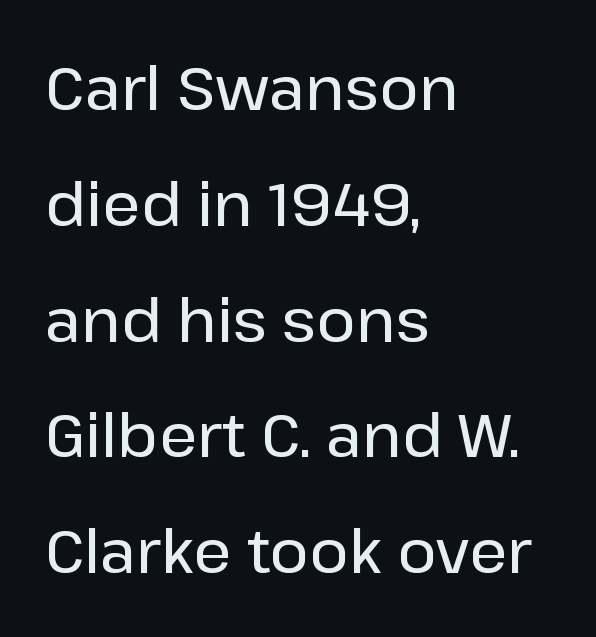
Q: Is the text italic (slanted)? A: No, it is upright.
Q: Is the typeface a serif or a sans-serif typeface? A: Sans-serif.
Q: Is the text underlined? A: No.
Q: How is the paragraph aligned? A: Left-aligned.
Q: Is the spacing between letters normal or unusually wide? A: Normal.
Q: Is the spacing between lines tight, normal or loose? A: Loose.
Q: Width (condensed, normal, or wide)? A: Normal.
Q: Stroke contrast? A: Low.
Q: x-height? A: Medium.
Q: Monospaced? A: No.
